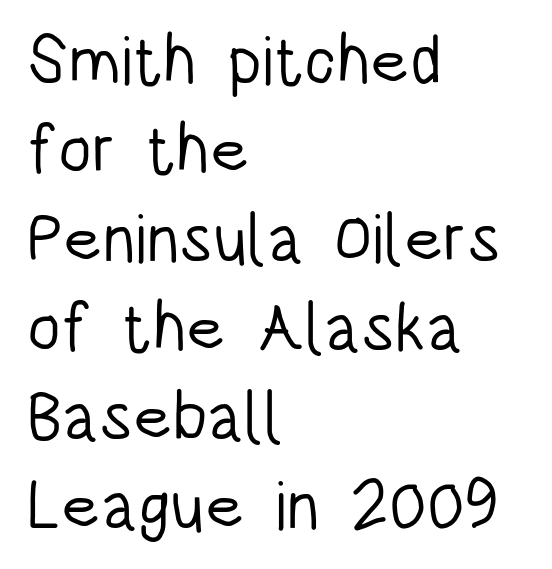
The image shows 68 px light, condensed sans-serif type, upright; set left-aligned, normal line spacing (1.31x), normal letter spacing, not underlined; low stroke contrast and a large x-height.
